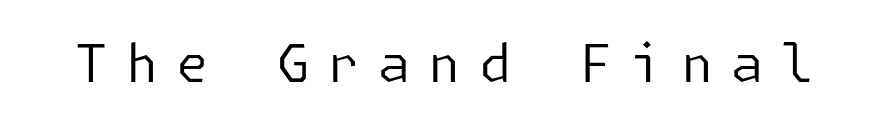
What stands out about the letter spacing? Its width — letters are far apart. The font is comparable to plain body text, perhaps lighter. Grotesque or geometric, the face here clearly has no serifs. Glance below the letters and you will spot only blank space. If you drew a line through each stem, it would be perfectly vertical.
